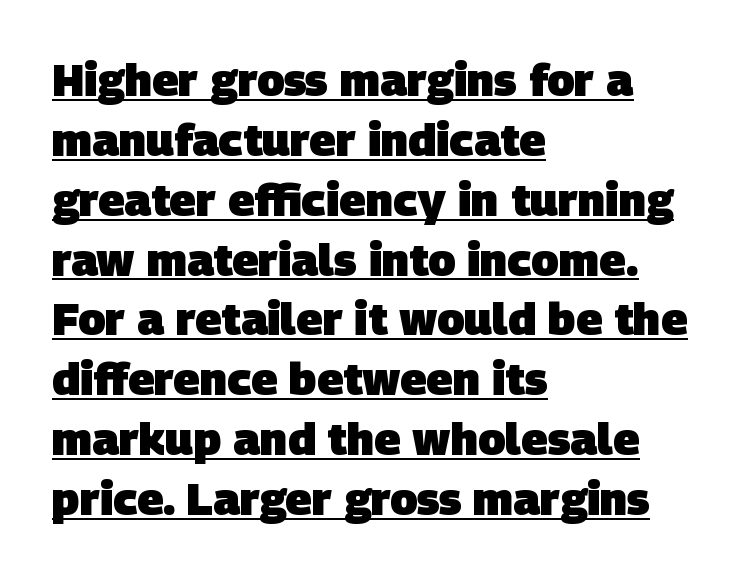
Check the space under the baseline: a stroke is drawn there. No feet cap the strokes, marking this as sans-serif type. The font is running at its bold setting. This block has exactly the height ordinary leading produces. Observe the ordinary spacing: letters are neighbours, not strangers. Note the varied advance widths — an 'i' is clearly narrower than an 'm'.
